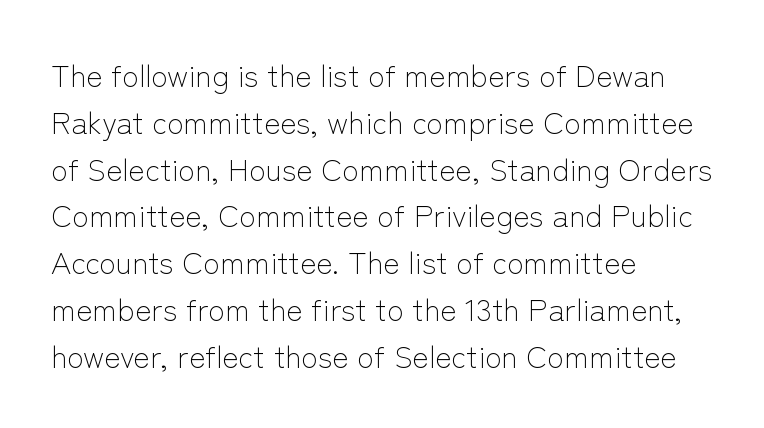
{"serif": "no", "italic": "no", "bold": "no", "weight": "light", "width": "normal", "stroke_contrast": "low", "x_height": "medium", "monospaced": "no", "underline": "no", "align": "left", "line_spacing": "normal", "line_spacing_ratio": 1.51, "letter_spacing": "normal", "letter_spacing_em": 0.0, "glyph_px": 31}
